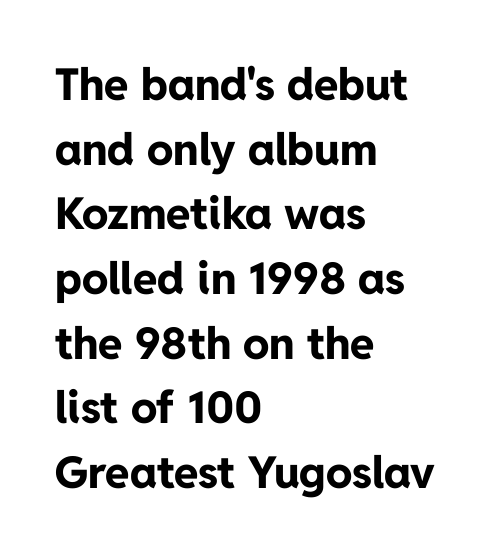
Spacing verdict: proportional, widths tailored to each character. Baseline-to-baseline distance is the conventional proportion of letter height. Is this a sans? Yes — the strokes have no serifs. A clean baseline with only descenders dipping below it. Layout note: lines flush left. The characters look thick and weighty, a clear bold.
